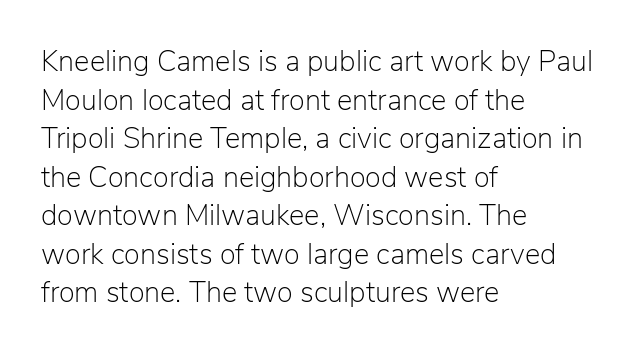
{"serif": "no", "italic": "no", "bold": "no", "weight": "light", "width": "normal", "stroke_contrast": "low", "x_height": "medium", "monospaced": "no", "underline": "no", "align": "left", "line_spacing": "normal", "line_spacing_ratio": 1.33, "letter_spacing": "normal", "letter_spacing_em": 0.0, "glyph_px": 29}
